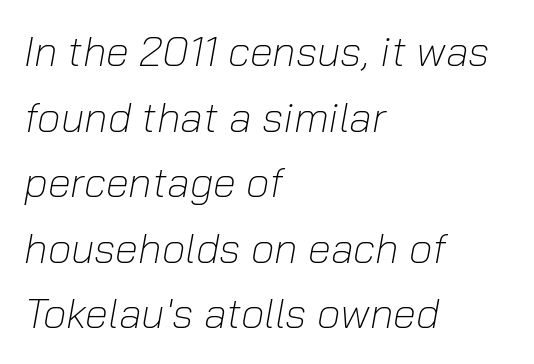
Q: Is the text bold? A: No.
Q: Is the text italic (slanted)? A: Yes, it leans right by about 10 degrees.
Q: Is the text underlined? A: No.
Q: How is the paragraph aligned? A: Left-aligned.
Q: Is the spacing between letters normal or unusually wide? A: Normal.
Q: Is the spacing between lines tight, normal or loose? A: Normal.
Q: Width (condensed, normal, or wide)? A: Normal.
Q: Stroke contrast? A: Low.
Q: x-height? A: Medium.
Q: Monospaced? A: No.
